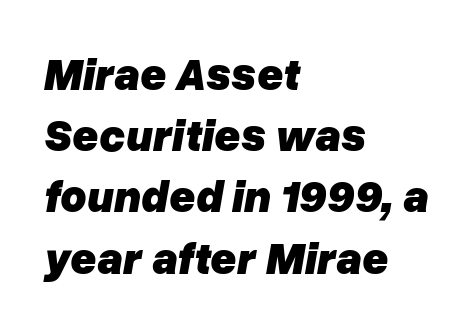
Q: Is the text bold? A: Yes.
Q: Is the text italic (slanted)? A: Yes, it leans right by about 10 degrees.
Q: Is the text underlined? A: No.
Q: How is the paragraph aligned? A: Left-aligned.
Q: Is the spacing between letters normal or unusually wide? A: Normal.
Q: Is the spacing between lines tight, normal or loose? A: Normal.
Q: Width (condensed, normal, or wide)? A: Normal.
Q: Stroke contrast? A: Low.
Q: x-height? A: Medium.
Q: Monospaced? A: No.
